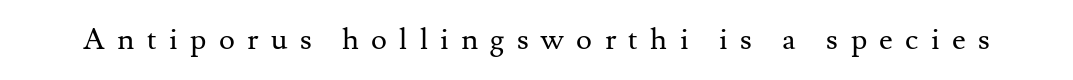
{"serif": "yes", "italic": "no", "bold": "no", "weight": "regular", "width": "normal", "stroke_contrast": "medium", "x_height": "small", "monospaced": "no", "underline": "no", "letter_spacing": "wide", "letter_spacing_em": 0.41, "glyph_px": 30}
